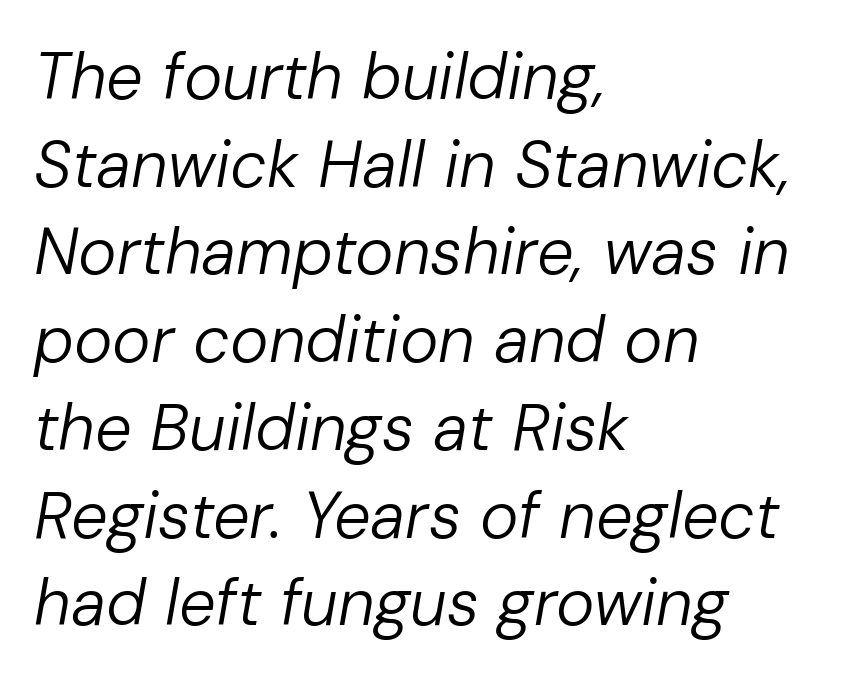
Line starts are locked; line ends wander. Is the type slanted? Yes — the strokes lean at a clear angle. Words float on clear page, feet unadorned. Proportional: the letters do not fall into vertical columns.
